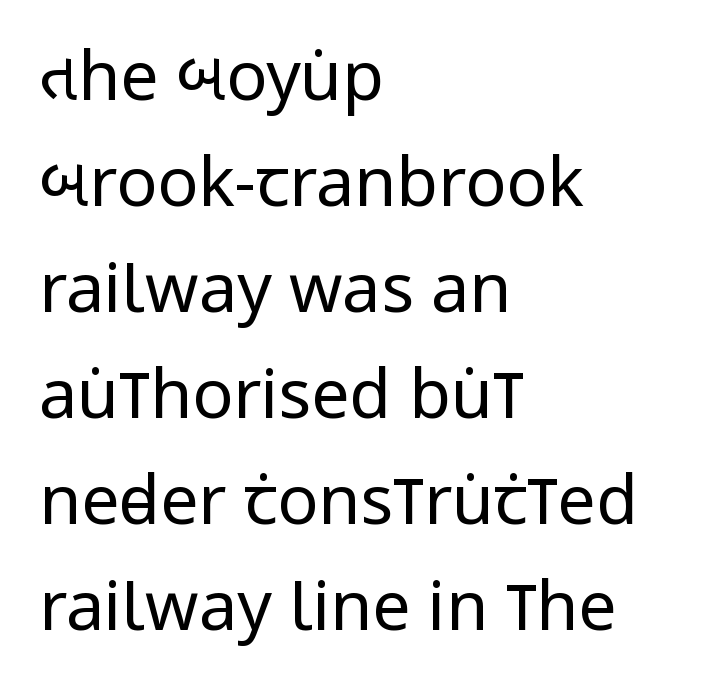
The image shows 68 px regular-weight, condensed sans-serif type, upright; set left-aligned, normal line spacing (1.56x), normal letter spacing, not underlined; low stroke contrast and a large x-height.
